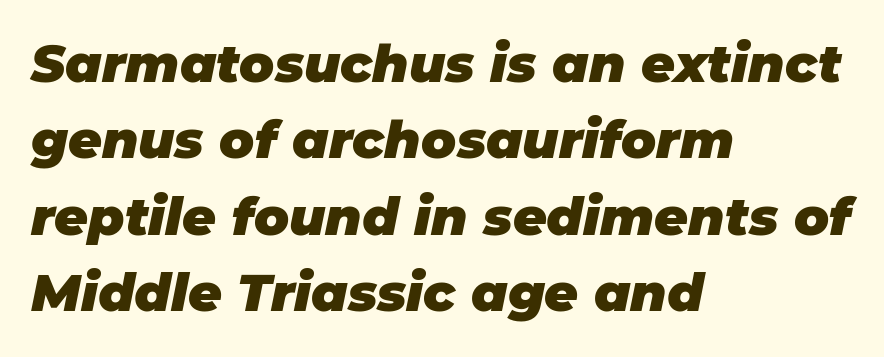
Proportional: the letters do not fall into vertical columns. The rendering keeps characters at their native spacing. The passage shown is not underscored anywhere. The rows are spaced the way most documents space them. The letters are slanted; this is an italic face. Heavy, bold letterforms.
